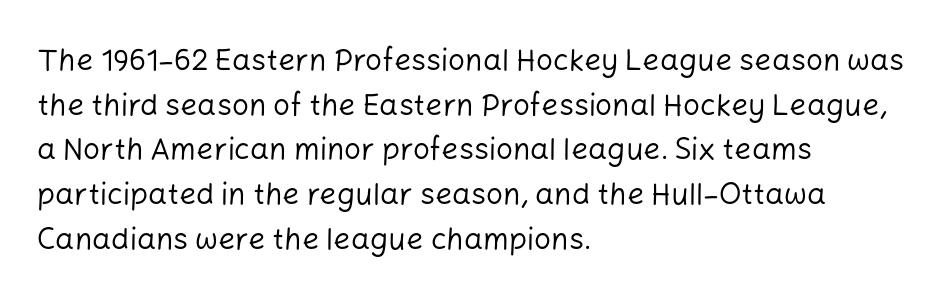
Look at the bottom of the vertical strokes: they stop flat, with no serifs. Tracking here is standard; glyphs follow each other at the usual distance. What's the leading like? Ordinary, nothing unusual. Weight class: somewhere from thin through regular.
